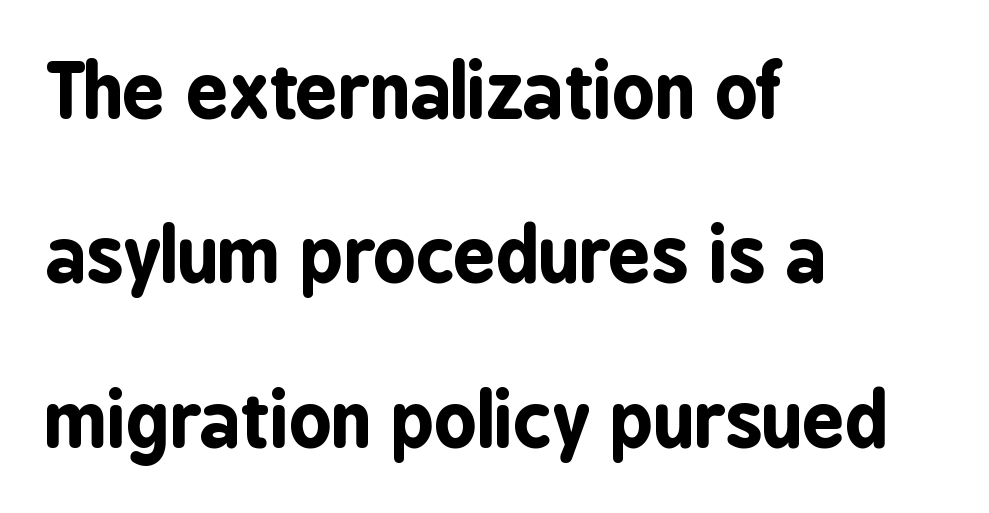
{"serif": "no", "italic": "no", "bold": "yes", "weight": "bold", "width": "condensed", "stroke_contrast": "low", "x_height": "medium", "monospaced": "no", "underline": "no", "align": "left", "line_spacing": "loose", "line_spacing_ratio": 2.22, "letter_spacing": "normal", "letter_spacing_em": 0.0, "glyph_px": 74}
